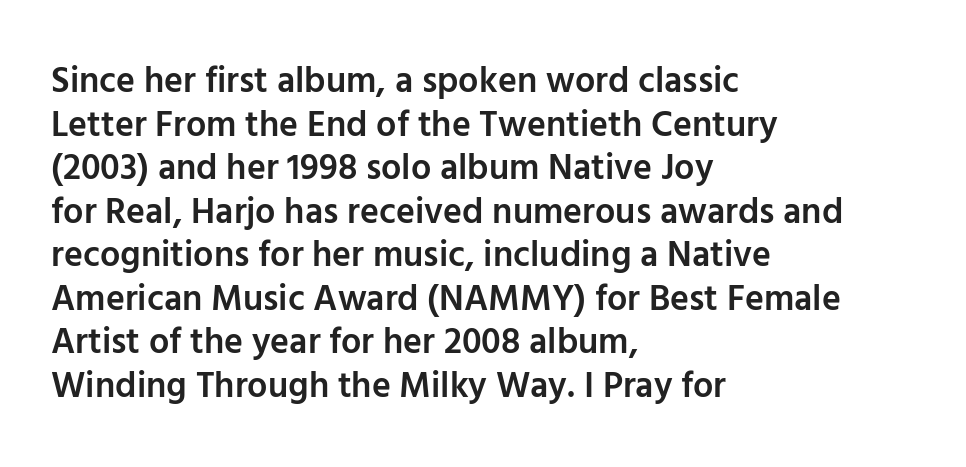
{"serif": "no", "italic": "no", "bold": "semi", "weight": "semibold", "width": "normal", "stroke_contrast": "low", "x_height": "medium", "monospaced": "no", "underline": "no", "align": "left", "line_spacing_ratio": 1.21, "letter_spacing": "normal", "letter_spacing_em": 0.0, "glyph_px": 36}
